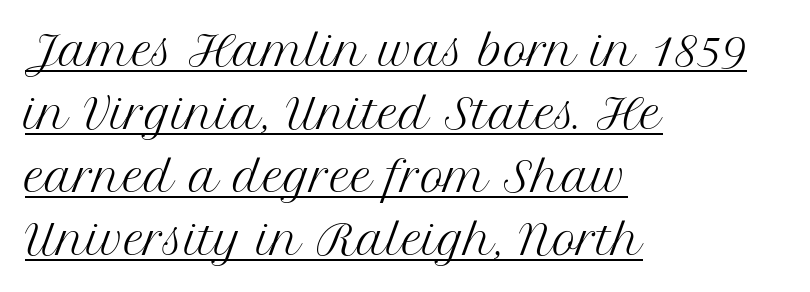
The image shows 41 px regular-weight type; set left-aligned, normal line spacing (1.54x), normal letter spacing, underlined; medium stroke contrast and a medium x-height.
